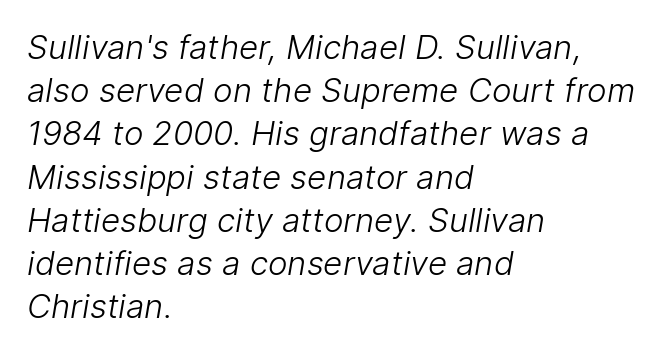
The image shows 33 px light sans-serif type; set left-aligned, normal line spacing (1.31x), normal letter spacing, not underlined; low stroke contrast and a medium x-height.
